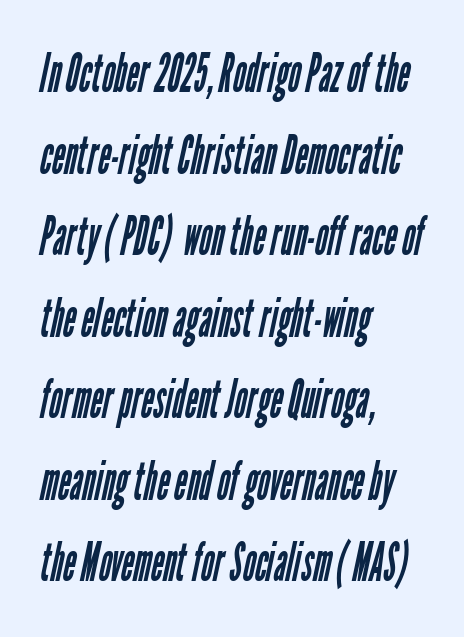
One-word summary of the alignment: left. These lines keep a tight, regular rhythm from letter to letter. This reads as an unemphasized weight, regular at the heaviest. Honestly, the row spacing looks completely unremarkable. Typographically, this falls in the sans-serif category.
